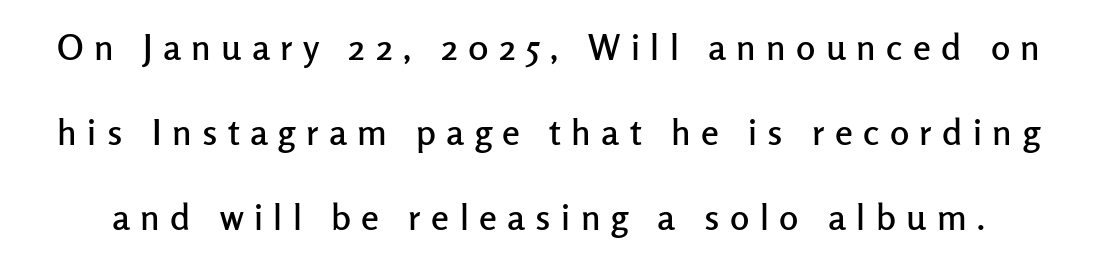
The image shows 36 px sans-serif type, upright; set loose line spacing (2.36x), unusually wide letter spacing (+0.29 em), not underlined; low stroke contrast and a medium x-height.
